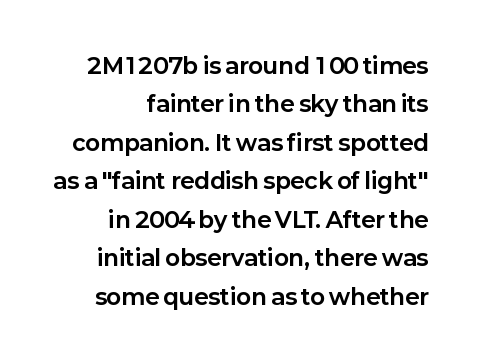
Students, note that the glyphs here touch the page at normal intervals. Set as a true bold cut, around the 700 mark. A bare baseline throughout the passage. This sample uses an upright cut, with every glyph sitting square on the baseline.
